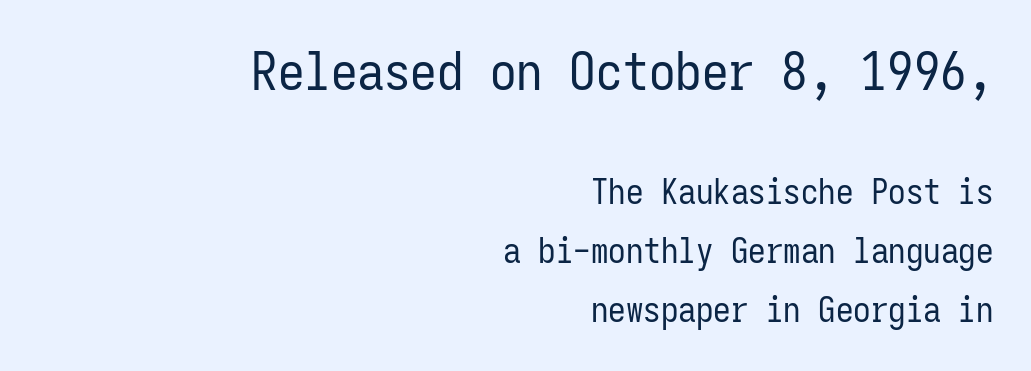
{"serif": "no", "italic": "no", "bold": "no", "weight": "regular", "width": "condensed", "stroke_contrast": "low", "x_height": "medium", "monospaced": "yes", "underline": "no", "align": "right", "line_spacing": "normal", "line_spacing_ratio": 1.69, "letter_spacing": "normal", "letter_spacing_em": 0.0, "larger_block": "first", "size_ratio": 1.51, "glyph_px": 53}
